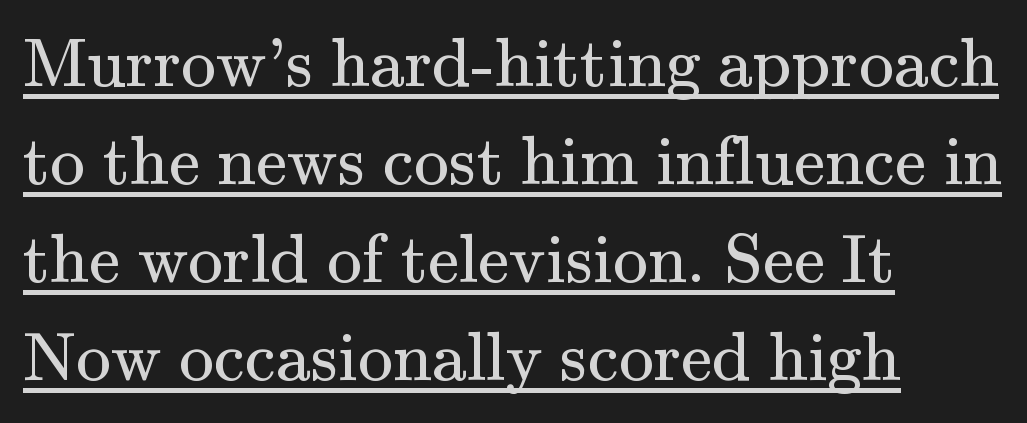
{"serif": "yes", "italic": "no", "bold": "no", "weight": "regular", "width": "normal", "stroke_contrast": "medium", "x_height": "small", "monospaced": "no", "underline": "yes", "align": "left", "line_spacing": "normal", "line_spacing_ratio": 1.4, "letter_spacing": "normal", "letter_spacing_em": 0.0, "glyph_px": 70}
